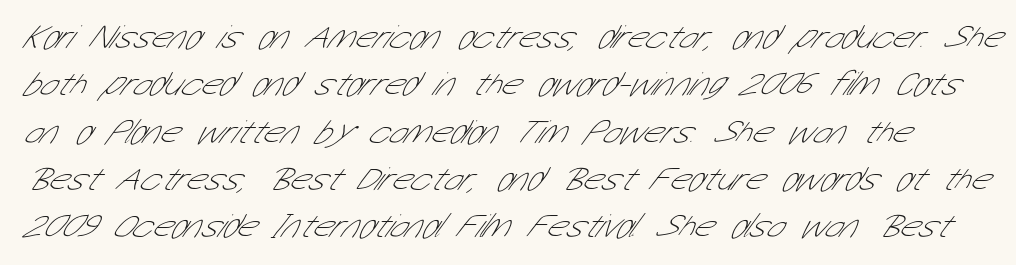
Q: Is the text bold? A: No.
Q: Is the typeface a serif or a sans-serif typeface? A: Sans-serif.
Q: Is the text underlined? A: No.
Q: Is the spacing between letters normal or unusually wide? A: Normal.
Q: Is the spacing between lines tight, normal or loose? A: Normal.
Q: Width (condensed, normal, or wide)? A: Condensed.
Q: Stroke contrast? A: Low.
Q: x-height? A: Medium.
Q: Monospaced? A: No.
